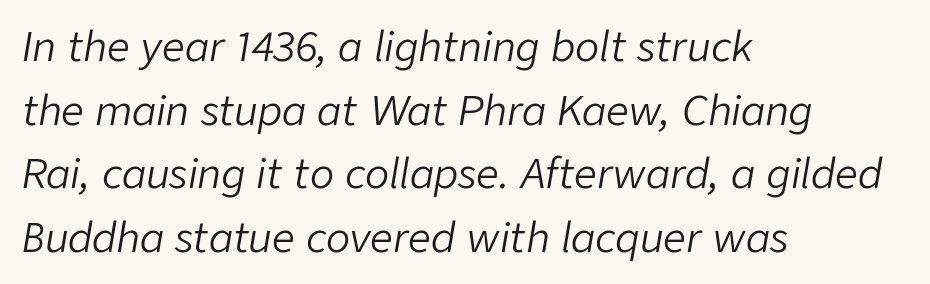
{"italic": "yes", "lean": "right", "slant_degrees": 9, "bold": "no", "weight": "light", "width": "normal", "stroke_contrast": "low", "x_height": "medium", "monospaced": "no", "underline": "no", "align": "left", "line_spacing": "normal", "line_spacing_ratio": 1.59, "letter_spacing": "normal", "letter_spacing_em": 0.0, "glyph_px": 40}
